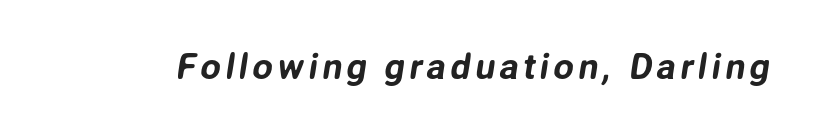
The image shows 36 px sans-serif type; set not underlined; low stroke contrast and a medium x-height.
